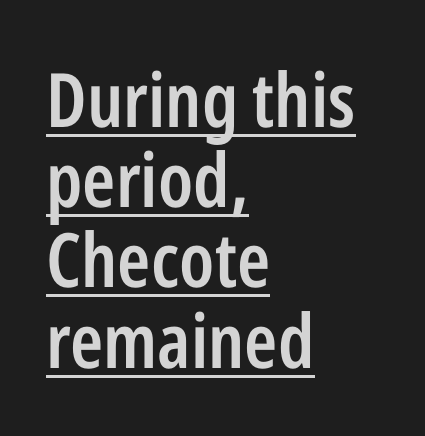
Q: Is the text bold? A: Semi-bold.
Q: Is the text italic (slanted)? A: No, it is upright.
Q: Is the typeface a serif or a sans-serif typeface? A: Sans-serif.
Q: Is the text underlined? A: Yes.
Q: How is the paragraph aligned? A: Left-aligned.
Q: Is the spacing between letters normal or unusually wide? A: Normal.
Q: Is the spacing between lines tight, normal or loose? A: Tight.
Q: Width (condensed, normal, or wide)? A: Condensed.
Q: Stroke contrast? A: Low.
Q: x-height? A: Medium.
Q: Monospaced? A: No.
